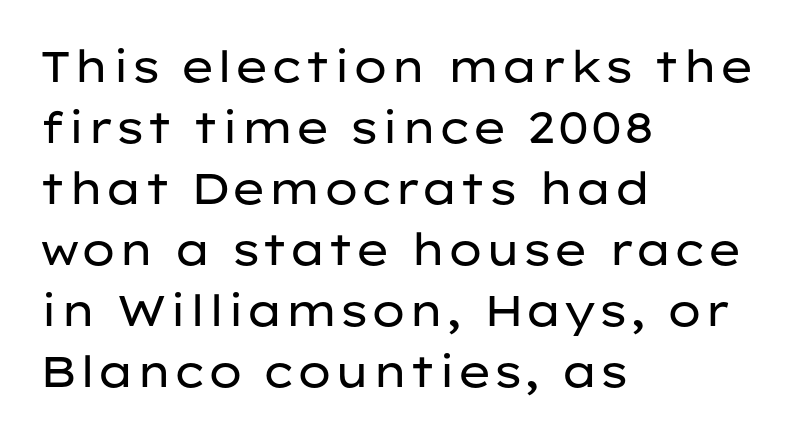
{"serif": "no", "italic": "no", "bold": "no", "weight": "regular", "width": "wide", "stroke_contrast": "low", "x_height": "medium", "monospaced": "no", "underline": "no", "align": "left", "line_spacing": "normal", "line_spacing_ratio": 1.42, "letter_spacing": "normal", "letter_spacing_em": 0.0, "glyph_px": 43}
